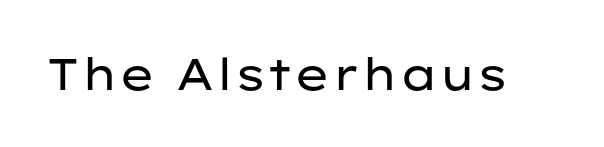
Stems here are at most as thick as an everyday book face. Inter-character spacing is left at the font's built-in metrics. Typographically, this falls in the sans-serif category. Italic? Not at all — the glyphs are vertical. Each letter keeps its own natural width here, so spacing adapts to shape.
